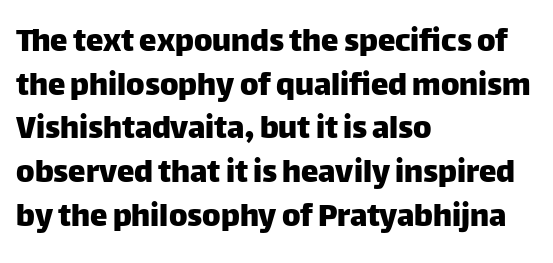
The image shows 35 px sans-serif type, upright; set left-aligned, normal line spacing (1.25x), normal letter spacing, not underlined; low stroke contrast and a large x-height.
